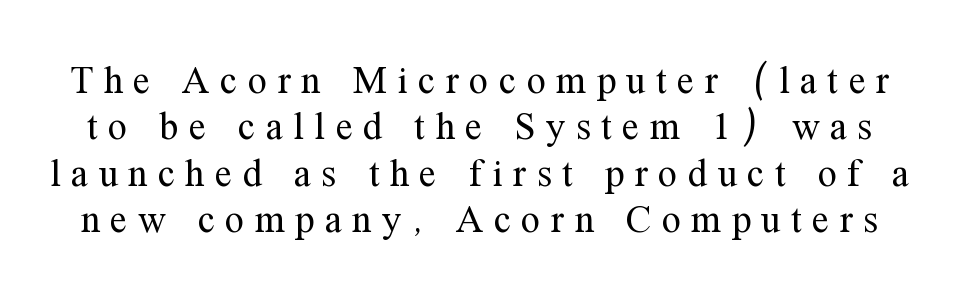
On a weight scale, this lands at 450 or below. Think of a printed novel: that variable character pitch is what you see here. Letter spacing: wide. The lettering stays uniformly vertical, giving the passage a roman look. The space directly below the letters is spotless. Note: serifs present on the glyphs.
